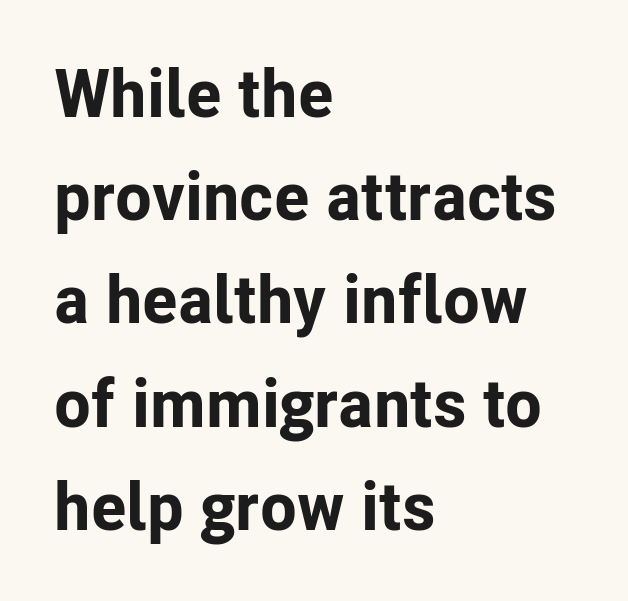
The image shows 67 px bold sans-serif type, upright; set left-aligned, normal line spacing (1.54x), normal letter spacing, not underlined; low stroke contrast and a medium x-height.
